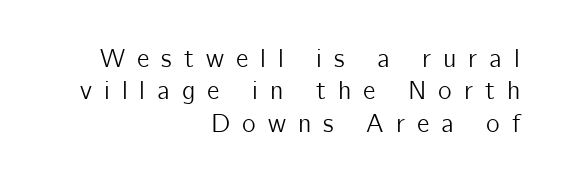
Q: Is the text italic (slanted)? A: No, it is upright.
Q: Is the text underlined? A: No.
Q: How is the paragraph aligned? A: Right-aligned.
Q: Is the spacing between letters normal or unusually wide? A: Unusually wide.
Q: Is the spacing between lines tight, normal or loose? A: Normal.
